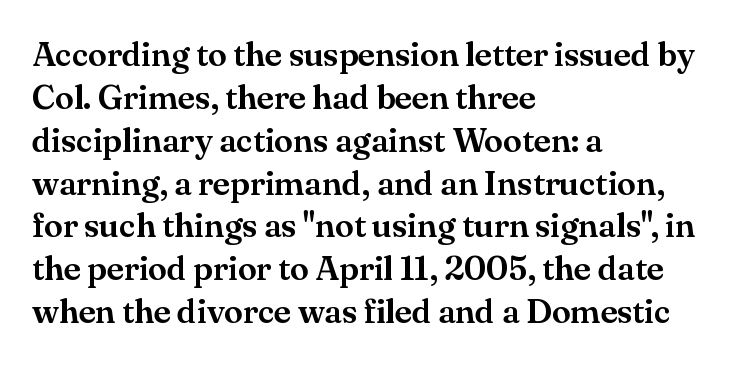
Q: Is the text italic (slanted)? A: No, it is upright.
Q: Is the typeface a serif or a sans-serif typeface? A: Serif.
Q: Is the text underlined? A: No.
Q: How is the paragraph aligned? A: Left-aligned.
Q: Is the spacing between letters normal or unusually wide? A: Normal.
Q: Is the spacing between lines tight, normal or loose? A: Normal.
Q: Width (condensed, normal, or wide)? A: Normal.
Q: Stroke contrast? A: Medium.
Q: x-height? A: Small.
Q: Monospaced? A: No.
